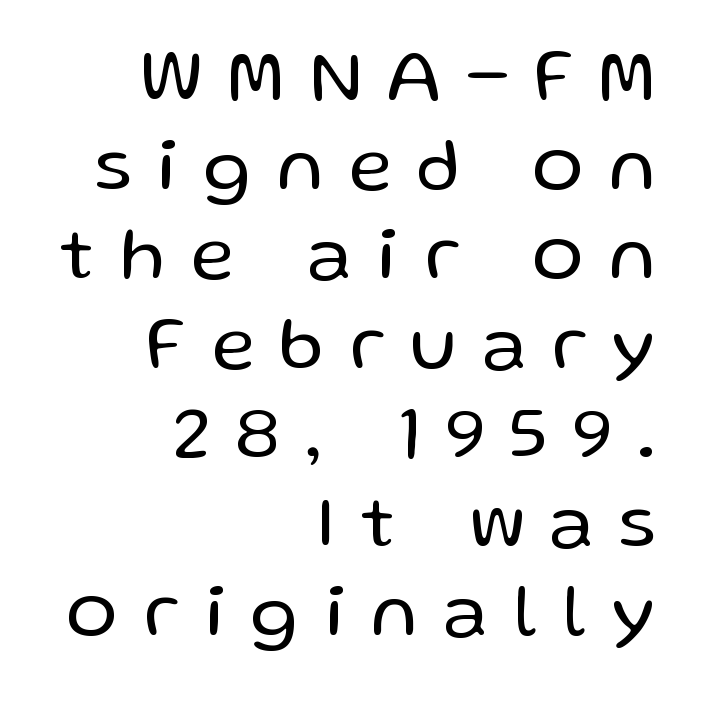
{"serif": "no", "italic": "no", "bold": "no", "weight": "regular", "width": "normal", "stroke_contrast": "low", "x_height": "medium", "monospaced": "no", "underline": "no", "align": "right", "line_spacing_ratio": 1.19, "letter_spacing": "wide", "letter_spacing_em": 0.35, "glyph_px": 75}
